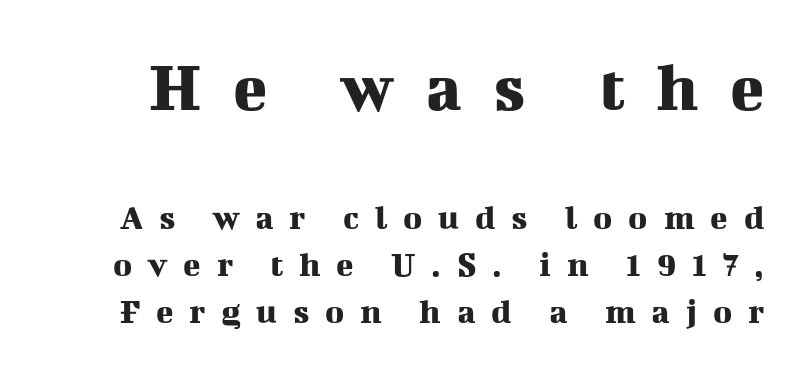
Q: Is the text italic (slanted)? A: No, it is upright.
Q: Is the typeface a serif or a sans-serif typeface? A: Serif.
Q: Is the text underlined? A: No.
Q: Is the spacing between letters normal or unusually wide? A: Unusually wide.
Q: Is the spacing between lines tight, normal or loose? A: Normal.
Q: Which block of text is set in a larger size, the first (top) or the second (bottom)? A: The first (top) one.
Q: Width (condensed, normal, or wide)? A: Normal.
Q: Stroke contrast? A: Medium.
Q: x-height? A: Medium.
Q: Monospaced? A: No.
